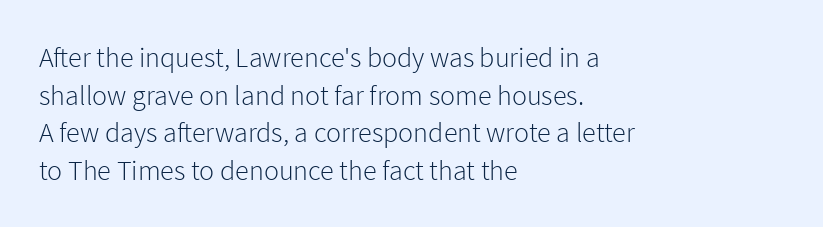
The image shows 28 px light sans-serif type, upright; set left-aligned, normal line spacing (1.34x), normal letter spacing, not underlined; low stroke contrast and a medium x-height.
